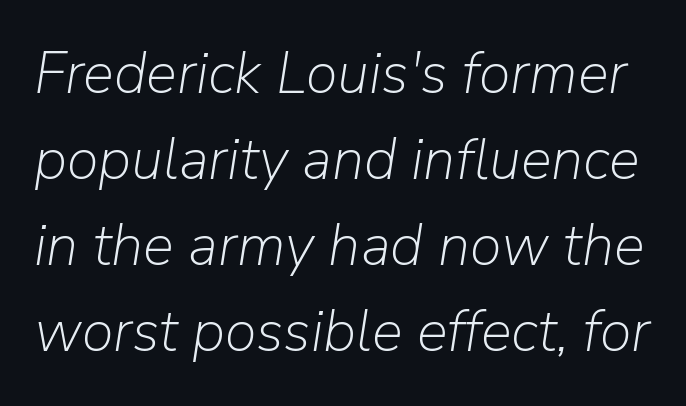
Quick note: underline off. These lines are rendered in a variable-pitch font. Words appear dense and cohesive because spacing is normal. Stroke thickness stays within the range of a standard reading face or lighter. What's the leading like? Ordinary, nothing unusual. The letters are slanted; this is an italic face.
